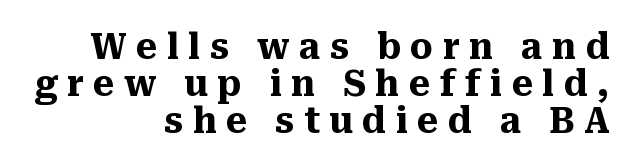
Q: Is the text bold? A: Yes.
Q: Is the text italic (slanted)? A: No, it is upright.
Q: Is the typeface a serif or a sans-serif typeface? A: Serif.
Q: Is the text underlined? A: No.
Q: How is the paragraph aligned? A: Right-aligned.
Q: Is the spacing between letters normal or unusually wide? A: Unusually wide.
Q: Is the spacing between lines tight, normal or loose? A: Tight.
Q: Width (condensed, normal, or wide)? A: Normal.
Q: Stroke contrast? A: Medium.
Q: x-height? A: Medium.
Q: Monospaced? A: No.
